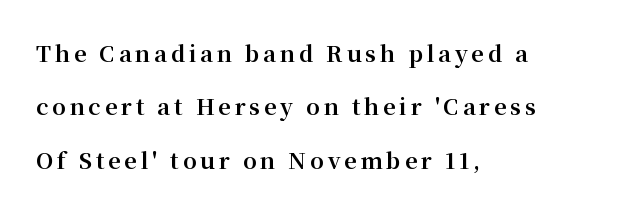
Just letters on the line, the space beneath them empty. The type sits square on the baseline with zero lean. Is the type bold? Yes — the strokes are clearly thick and heavy. If you drew a ruler down the left edge, every line would touch it.
